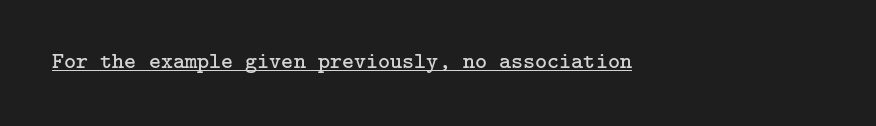
Students, observe the line beneath the letters — that is underlining. You can tell it's not italic because the verticals are truly vertical. Stems here are at most as thick as an everyday book face. Between one letter and the next there's only the usual sliver of space.
